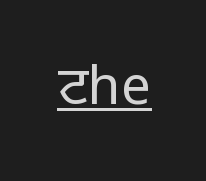
Posture: straight, roman, zero tilt. The characters display no serif detailing; their extremities are plain. Each letter keeps its own natural width here, so spacing adapts to shape. Nobody touched the tracking dial on this one.
